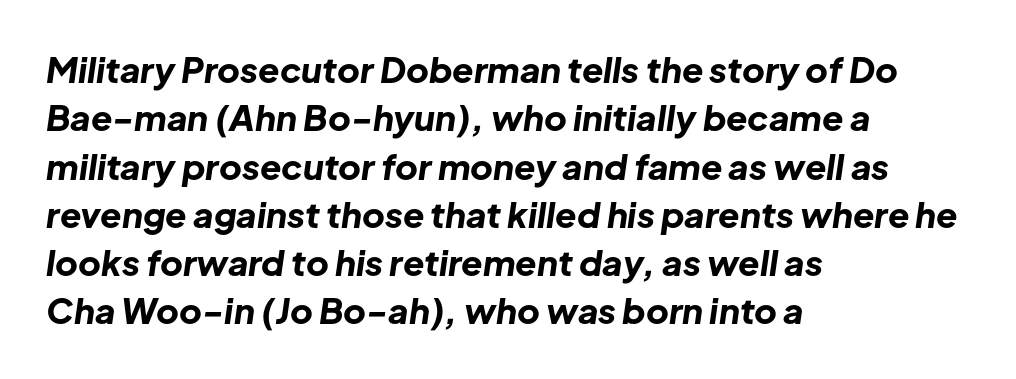
Each glyph is drawn with heavy, bold strokes. The designer left line spacing at the default. In terms of letterspacing, this is plain default setting. Character widths vary here, with narrow letters taking less room than wide ones. The glyphs are unaccompanied by any horizontal stroke below them. Emphasis-style slanted type is in use.
